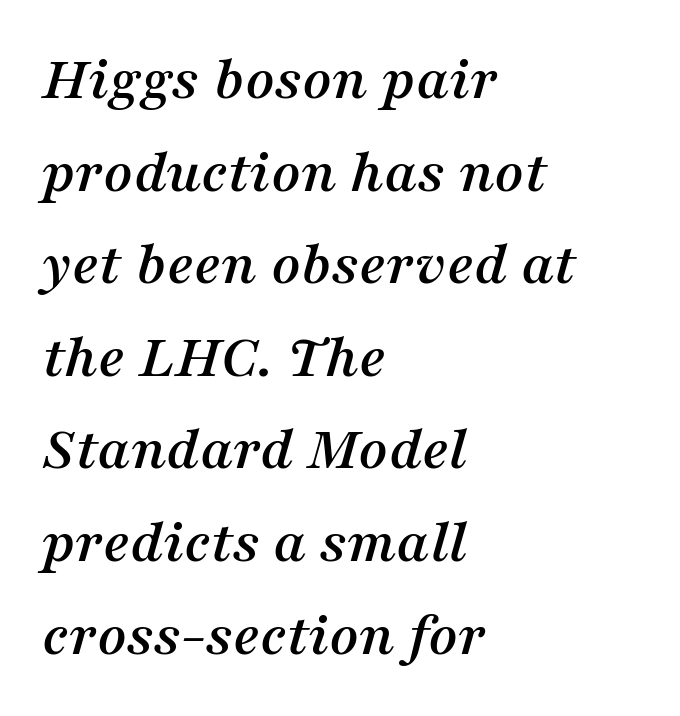
The image shows 63 px serif type, italic (leaning right); set left-aligned, normal line spacing (1.47x), normal letter spacing, not underlined; medium stroke contrast and a medium x-height.
